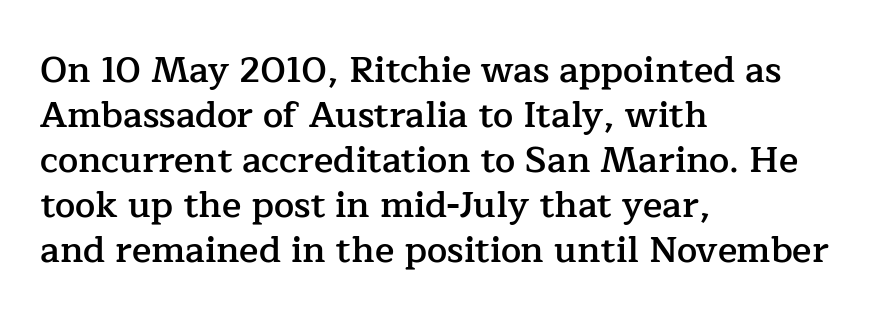
Q: Is the text bold? A: Semi-bold.
Q: Is the text italic (slanted)? A: No, it is upright.
Q: Is the typeface a serif or a sans-serif typeface? A: Serif.
Q: Is the text underlined? A: No.
Q: How is the paragraph aligned? A: Left-aligned.
Q: Is the spacing between letters normal or unusually wide? A: Normal.
Q: Is the spacing between lines tight, normal or loose? A: Normal.
Q: Width (condensed, normal, or wide)? A: Normal.
Q: Stroke contrast? A: Low.
Q: x-height? A: Medium.
Q: Monospaced? A: No.
